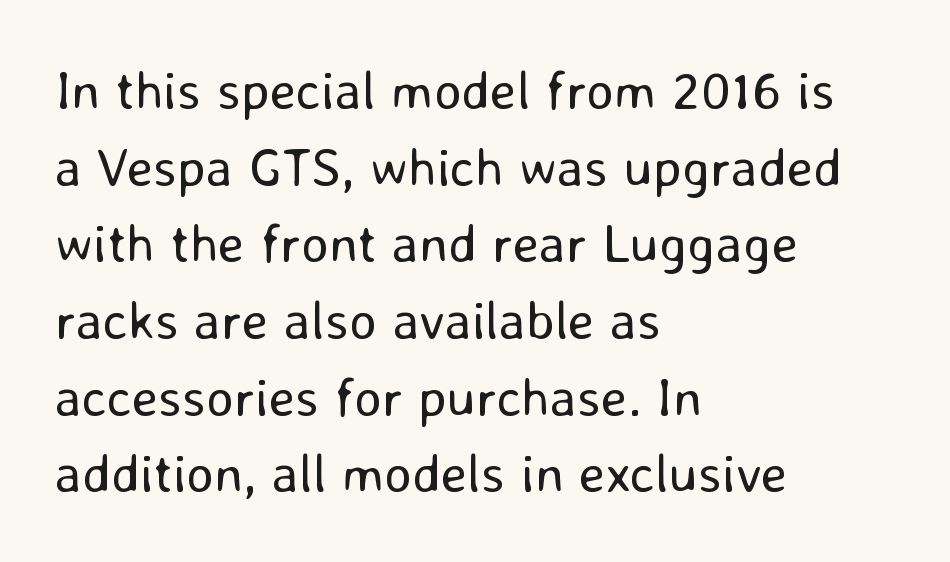
The image shows 54 px regular-weight sans-serif type, upright; set left-aligned, normal line spacing (1.42x), normal letter spacing, not underlined; low stroke contrast and a medium x-height.
